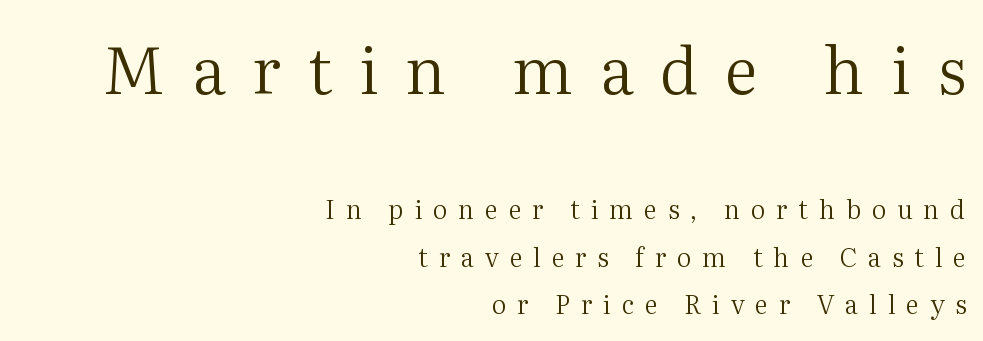
Underline: absent. The letters in the upper block stand taller than those in the block below. The type is letterspaced generously, with wide tracking. This sample uses a serif face. Is this a fixed-width face? No — the glyphs have proportional, varying widths.
